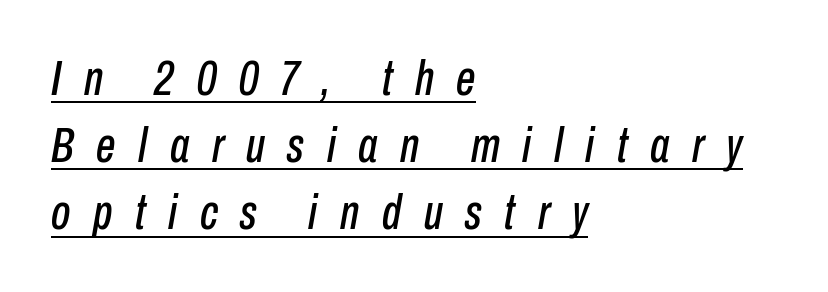
Q: Is the text italic (slanted)? A: Yes, it leans right by about 10 degrees.
Q: Is the text underlined? A: Yes.
Q: How is the paragraph aligned? A: Left-aligned.
Q: Is the spacing between letters normal or unusually wide? A: Unusually wide.
Q: Is the spacing between lines tight, normal or loose? A: Normal.
Q: Width (condensed, normal, or wide)? A: Condensed.
Q: Stroke contrast? A: Low.
Q: x-height? A: Medium.
Q: Monospaced? A: No.
